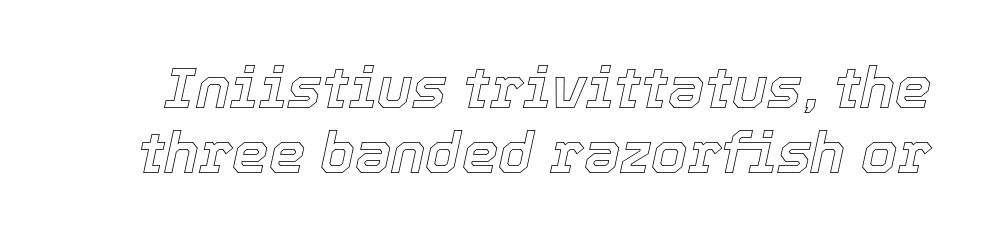
The image shows 58 px text type, italic (leaning right); set tight line spacing (1.12x), normal letter spacing, not underlined; a medium x-height.
